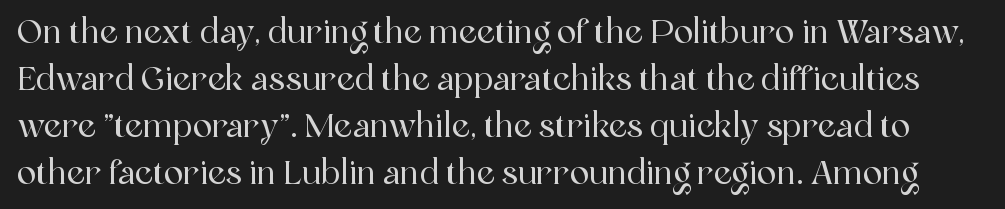
The image shows 32 px serif type, upright; set normal line spacing (1.47x), normal letter spacing, not underlined; a medium x-height.
